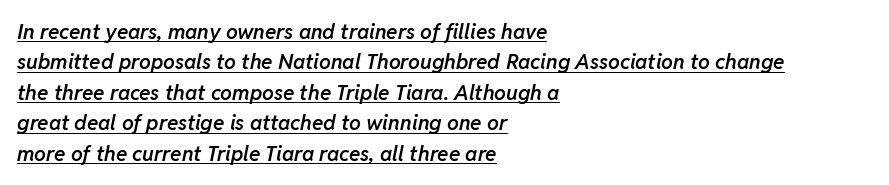
{"italic": "yes", "lean": "right", "slant_degrees": 11, "bold": "semi", "underline": "yes", "align": "left", "line_spacing": "normal", "line_spacing_ratio": 1.45, "letter_spacing": "normal", "letter_spacing_em": 0.0, "glyph_px": 21}
